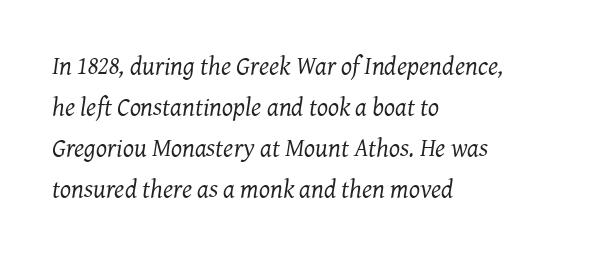
Leading: standard. Italic: yes, the glyphs are oblique. Is the type heavy? It reads as light-to-regular instead. The strip under each line holds only bare page. Glyph-to-glyph distance matches everyday printed text. The setting favours the left margin, as ordinary paragraphs usually do.
